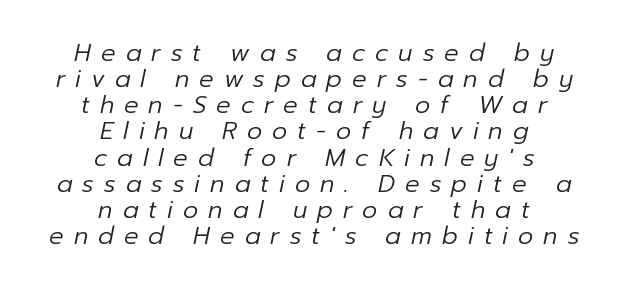
Is the stroke heavy? The answer is a plain regular-or-lighter. Alignment: centered. The specimen omits any rule beneath the text block's lines. Does the lettering tilt? It does — this is italic. The type is letterspaced generously, with wide tracking.
